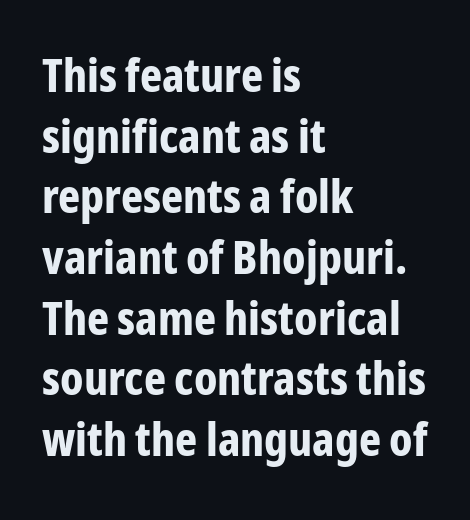
{"serif": "no", "italic": "no", "bold": "yes", "weight": "bold", "width": "condensed", "stroke_contrast": "low", "x_height": "medium", "monospaced": "no", "underline": "no", "align": "left", "line_spacing": "normal", "line_spacing_ratio": 1.29, "letter_spacing": "normal", "letter_spacing_em": 0.0, "glyph_px": 47}
